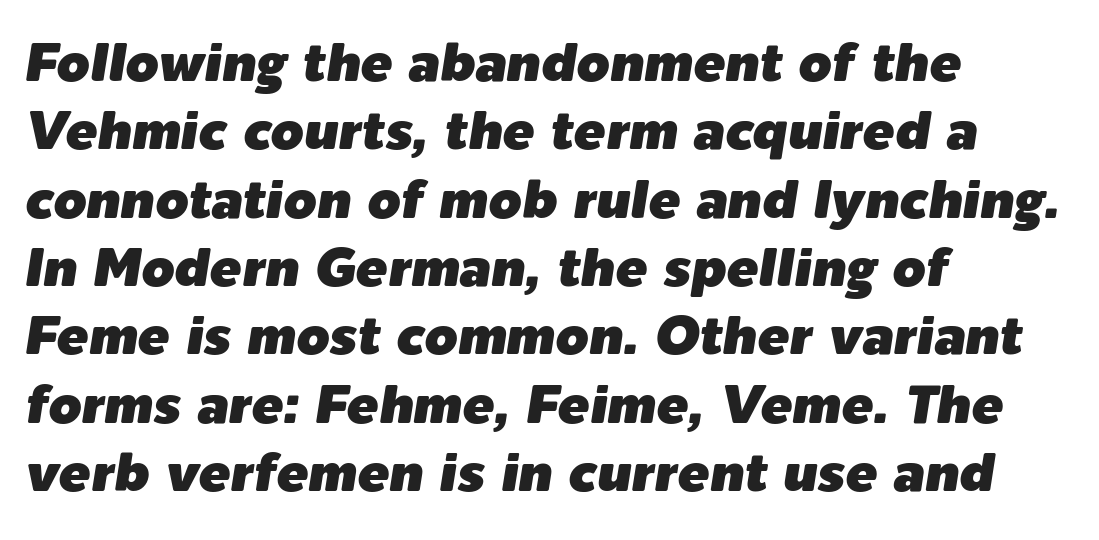
{"italic": "yes", "lean": "right", "slant_degrees": 9, "width": "normal", "stroke_contrast": "low", "x_height": "medium", "monospaced": "no", "underline": "no", "align": "left", "line_spacing": "normal", "line_spacing_ratio": 1.29, "letter_spacing": "normal", "letter_spacing_em": 0.0, "glyph_px": 53}
